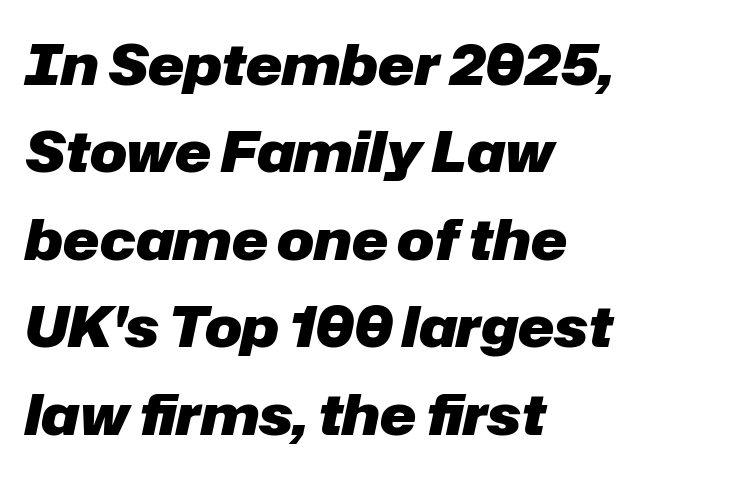
{"italic": "yes", "lean": "right", "slant_degrees": 12, "bold": "yes", "weight": "heavy", "width": "normal", "stroke_contrast": "low", "x_height": "medium", "monospaced": "no", "underline": "no", "align": "left", "line_spacing": "normal", "line_spacing_ratio": 1.59, "letter_spacing": "normal", "letter_spacing_em": 0.0, "glyph_px": 55}
